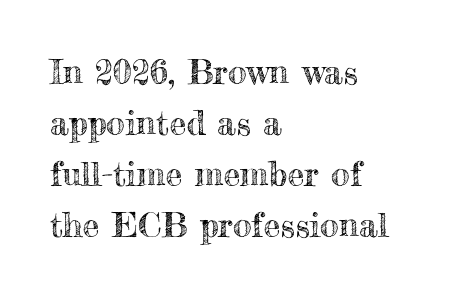
The letterforms sit shoulder to shoulder at normal distance. Is there much room between lines? A standard amount, neither cramped nor airy. These lines were composed using upright roman letters. Note the varied advance widths — an 'i' is clearly narrower than an 'm'.
